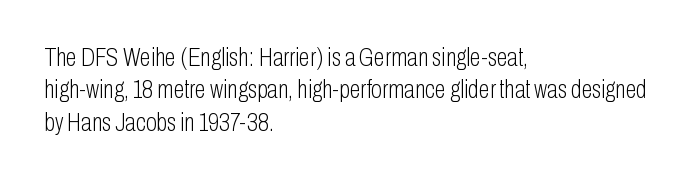
{"italic": "no", "bold": "no", "underline": "no", "align": "left", "line_spacing": "normal", "line_spacing_ratio": 1.3, "letter_spacing": "normal", "letter_spacing_em": 0.0, "glyph_px": 25}
